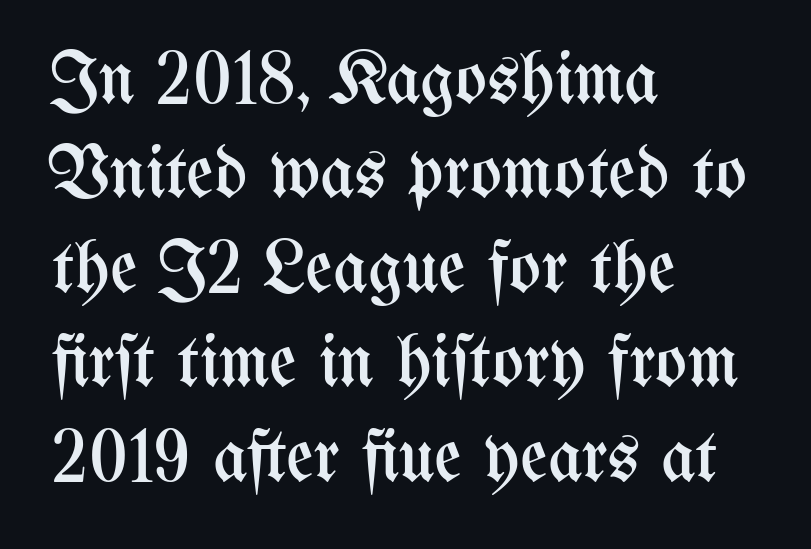
{"italic": "no", "bold": "no", "weight": "regular", "width": "condensed", "stroke_contrast": "medium", "x_height": "medium", "monospaced": "no", "underline": "no", "align": "left", "line_spacing": "normal", "line_spacing_ratio": 1.26, "letter_spacing": "normal", "letter_spacing_em": 0.0, "glyph_px": 75}
